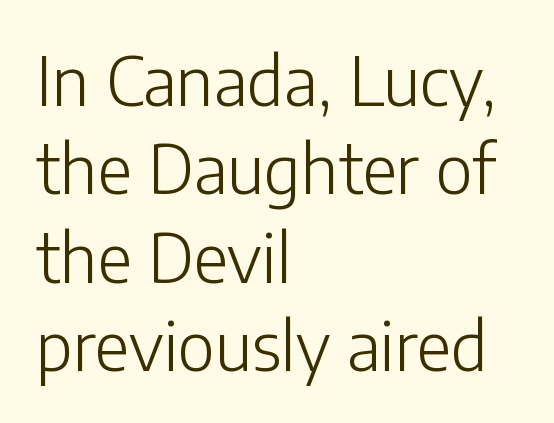
{"serif": "no", "italic": "no", "bold": "no", "weight": "light", "width": "normal", "stroke_contrast": "low", "x_height": "medium", "monospaced": "no", "underline": "no", "align": "left", "line_spacing": "normal", "line_spacing_ratio": 1.32, "letter_spacing": "normal", "letter_spacing_em": 0.0, "glyph_px": 67}
